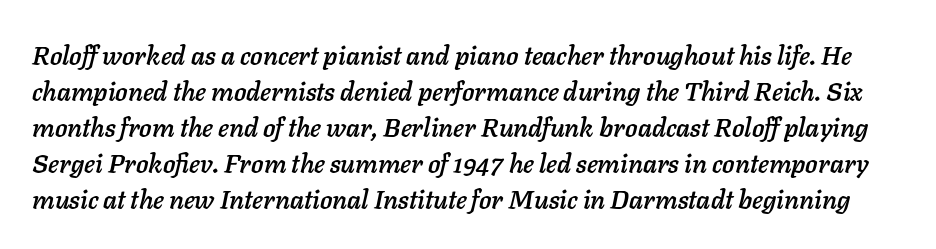
Q: Is the text italic (slanted)? A: Yes, it leans right by about 11 degrees.
Q: Is the text underlined? A: No.
Q: Is the spacing between letters normal or unusually wide? A: Normal.
Q: Is the spacing between lines tight, normal or loose? A: Normal.
